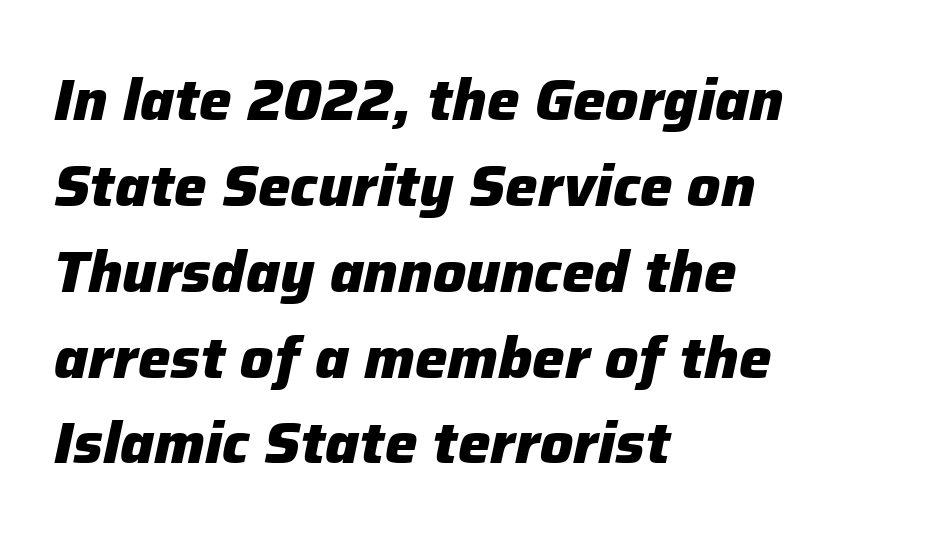
The image shows 58 px heavy type, italic (leaning right); set left-aligned, normal line spacing (1.48x), normal letter spacing, not underlined; low stroke contrast and a medium x-height.
